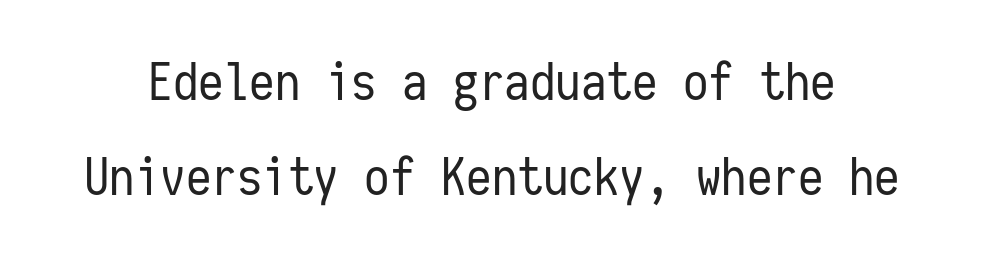
{"serif": "no", "italic": "no", "bold": "no", "weight": "regular", "width": "condensed", "stroke_contrast": "low", "x_height": "medium", "monospaced": "yes", "underline": "no", "line_spacing_ratio": 1.87, "letter_spacing": "normal", "letter_spacing_em": 0.0, "glyph_px": 51}
